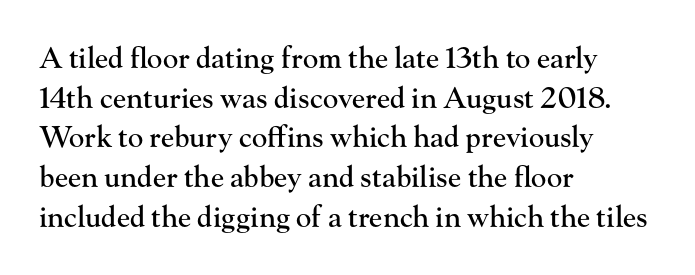
Is the block centered? No — it sits flush against the left margin. These lines were composed using upright roman letters. You could not count columns in this text — the font is proportionally spaced. Little horizontal feet cap the strokes, marking this as serif type. Nothing unusual about the tracking: characters are spaced as the font intends. Baseline-to-baseline distance is the conventional proportion of letter height.
